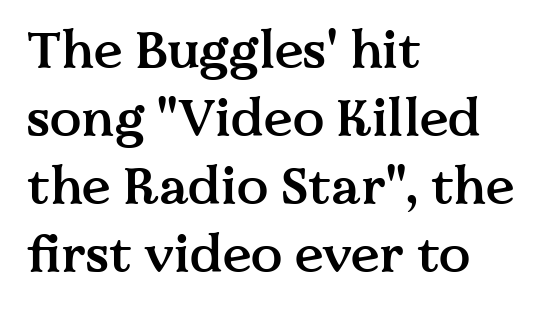
Glance below the letters and you will spot only blank space. The block of text has a typical density, with ordinary space between rows. Do the characters align in a grid? No, the font is proportional. This rendering leaves character spacing at its baseline value. Is there any slant? The stems are plumb. A semibold gives these letters moderate extra thickness, short of bold.
